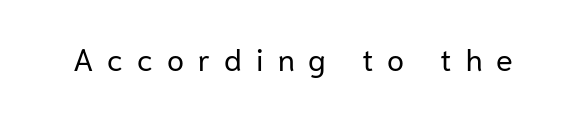
The image shows 31 px regular-weight sans-serif type, upright; set unusually wide letter spacing (+0.45 em), not underlined; low stroke contrast and a medium x-height.
